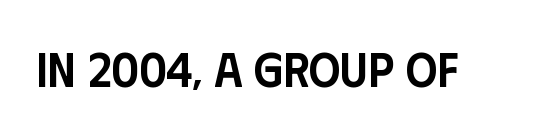
{"serif": "no", "italic": "no", "bold": "semi", "weight": "semibold", "width": "condensed", "stroke_contrast": "low", "x_height": "large", "monospaced": "no", "underline": "no", "letter_spacing": "normal", "letter_spacing_em": 0.0, "glyph_px": 49}
